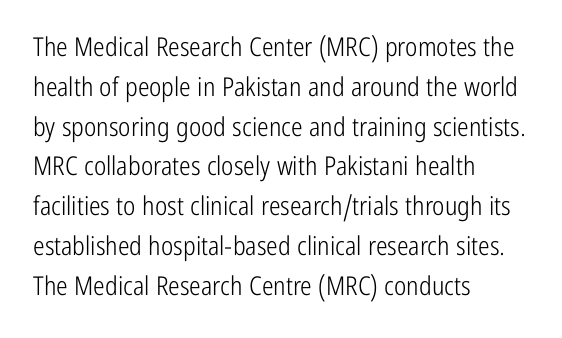
{"italic": "no", "bold": "no", "underline": "no", "align": "left", "line_spacing": "normal", "line_spacing_ratio": 1.53, "letter_spacing": "normal", "letter_spacing_em": 0.0, "glyph_px": 26}
